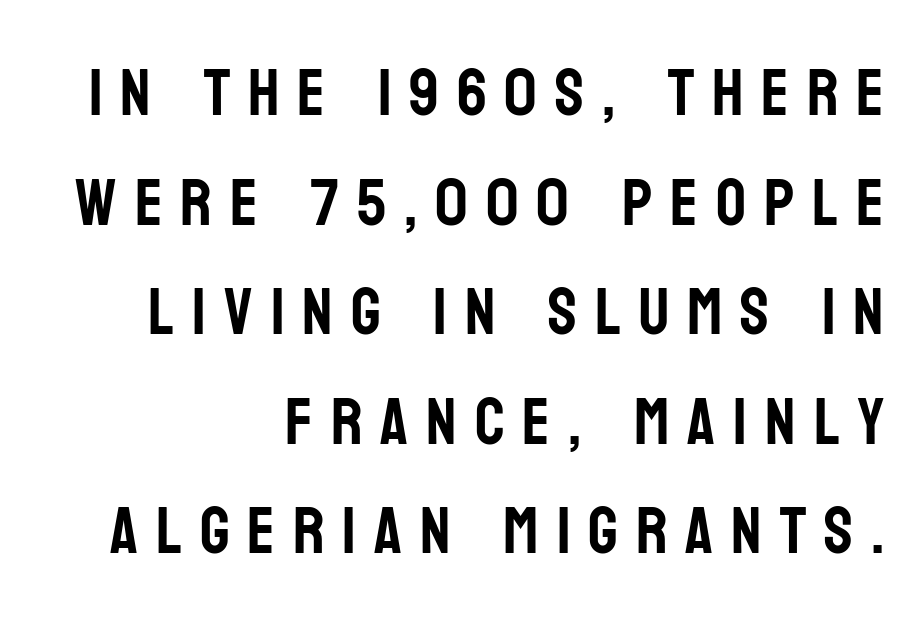
The image shows 66 px condensed sans-serif type, upright; set right-aligned, normal line spacing (1.66x), unusually wide letter spacing (+0.27 em), not underlined; low stroke contrast and a large x-height.
